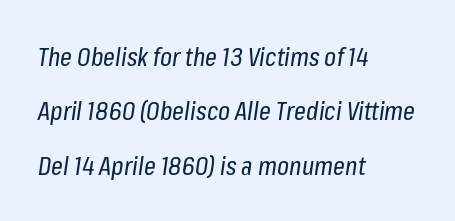
Q: Is the text bold? A: No.
Q: Is the text italic (slanted)? A: Yes, it leans right by about 8 degrees.
Q: Is the text underlined? A: No.
Q: How is the paragraph aligned? A: Left-aligned.
Q: Is the spacing between letters normal or unusually wide? A: Normal.
Q: Is the spacing between lines tight, normal or loose? A: Loose.
